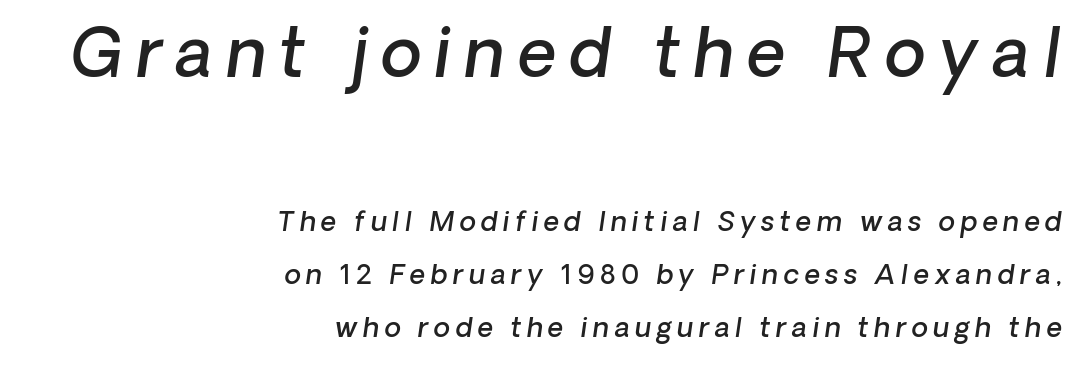
Compared with typical paragraphs, the rows here are farther apart. The letters advance in unequal steps, a hallmark of proportional type. This sample uses expanded letter spacing, leaving extra air between glyphs. A student would call this right alignment; a typographer would say flush right, rag left.
